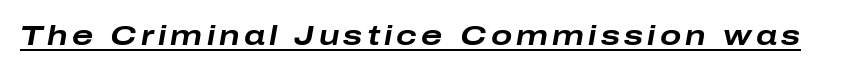
These lines are rendered in a variable-pitch font. The specimen reads as italic at a glance. Typesetter's note: full bold, strokes at maximum text heaviness. The typesetter has applied underlining to the passage shown.
